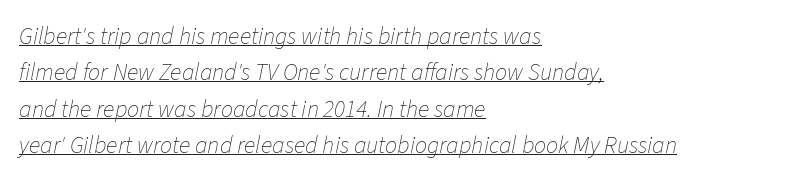
Inter-character spacing is left at the font's built-in metrics. The face used here has a pronounced slope to its letters. Counters stay open thanks to moderate or lighter strokes. Is there an underline? Yes — a line sits under the letters.
